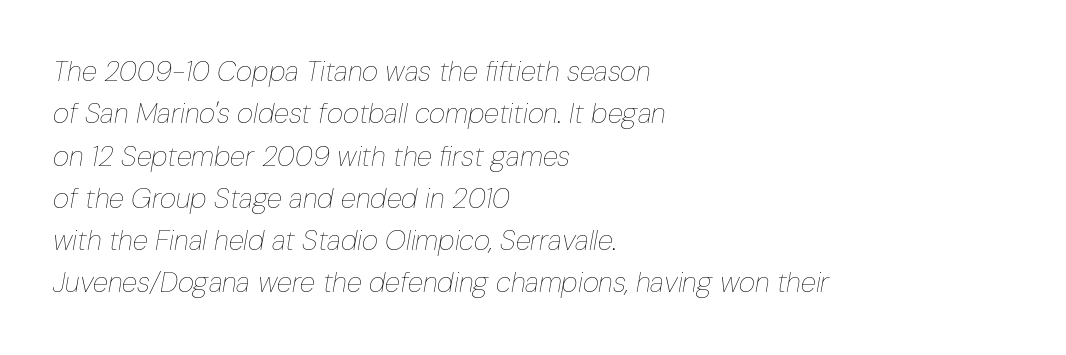
Q: Is the text bold? A: No.
Q: Is the text italic (slanted)? A: Yes, it leans right by about 10 degrees.
Q: Is the text underlined? A: No.
Q: How is the paragraph aligned? A: Left-aligned.
Q: Is the spacing between letters normal or unusually wide? A: Normal.
Q: Is the spacing between lines tight, normal or loose? A: Normal.
Q: Width (condensed, normal, or wide)? A: Condensed.
Q: Stroke contrast? A: Low.
Q: x-height? A: Medium.
Q: Monospaced? A: No.
